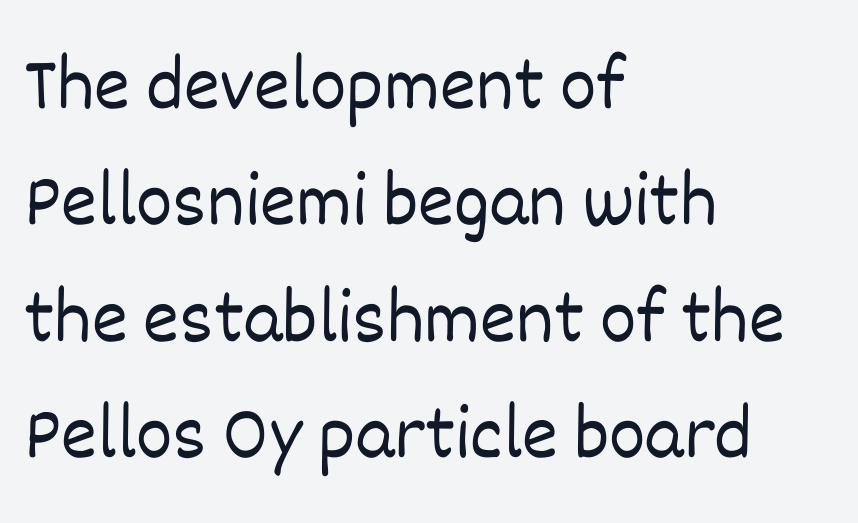
The image shows 77 px light type, upright; set left-aligned, normal line spacing (1.51x), normal letter spacing, not underlined; low stroke contrast and a large x-height.
